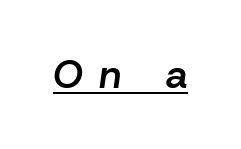
Q: Is the text bold? A: Semi-bold.
Q: Is the text italic (slanted)? A: Yes, it leans right by about 8 degrees.
Q: Is the text underlined? A: Yes.
Q: Is the spacing between letters normal or unusually wide? A: Unusually wide.
Q: Width (condensed, normal, or wide)? A: Normal.
Q: Stroke contrast? A: Low.
Q: x-height? A: Medium.
Q: Monospaced? A: No.
